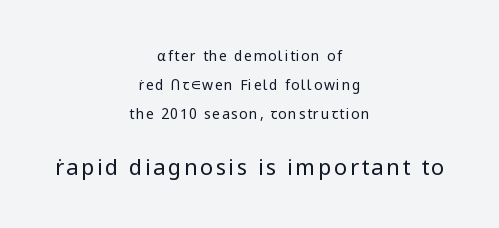
Glance below the letters and you will spot only blank space. Casual observation: everything's sitting right in the middle. The typeface has the unassuming heft of standard copy or less. This sample trades compactness for vertical openness between lines. Reading top to bottom, the characters get bigger at the block break.
